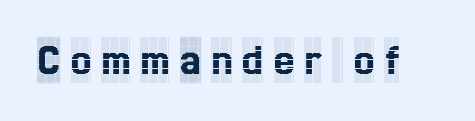
Q: Is the text italic (slanted)? A: No, it is upright.
Q: Is the typeface a serif or a sans-serif typeface? A: Serif.
Q: Is the text underlined? A: No.
Q: Is the spacing between letters normal or unusually wide? A: Unusually wide.
Q: Width (condensed, normal, or wide)? A: Condensed.
Q: x-height? A: Large.
Q: Monospaced? A: No.
